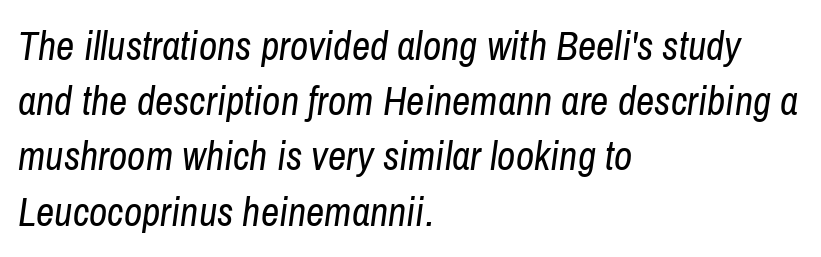
The line texture is even and compact thanks to regular tracking. The strip under each line holds only bare page. Tall strokes in this sample are angled rather than plumb. This sample is left-justified, so line endings fall wherever the words run out. The rendering uses natural spacing where letterforms have individual widths.
